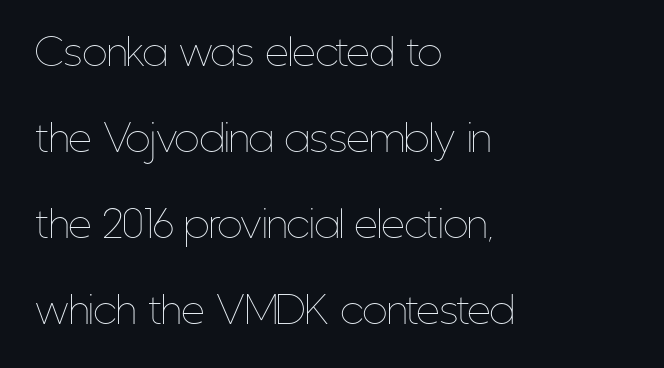
{"italic": "no", "bold": "no", "weight": "thin", "width": "condensed", "stroke_contrast": "low", "x_height": "medium", "monospaced": "no", "underline": "no", "align": "left", "line_spacing": "loose", "line_spacing_ratio": 2.32, "letter_spacing": "normal", "letter_spacing_em": 0.0, "glyph_px": 37}
